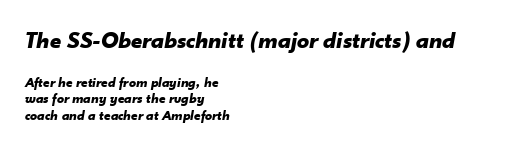
The image shows 24 px bold type, italic (leaning right); set left-aligned, line spacing 1.18x, normal letter spacing, not underlined; the first (top) block is 1.71x larger.
